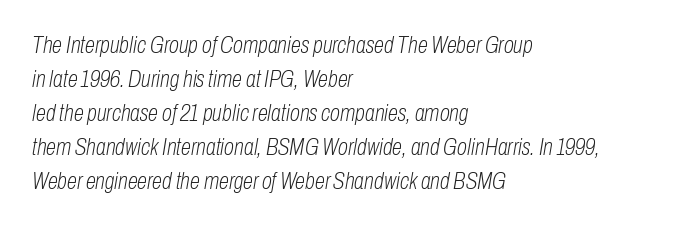
{"italic": "yes", "lean": "right", "slant_degrees": 10, "bold": "no", "underline": "no", "align": "left", "line_spacing": "normal", "line_spacing_ratio": 1.48, "letter_spacing": "normal", "letter_spacing_em": 0.0, "glyph_px": 23}
